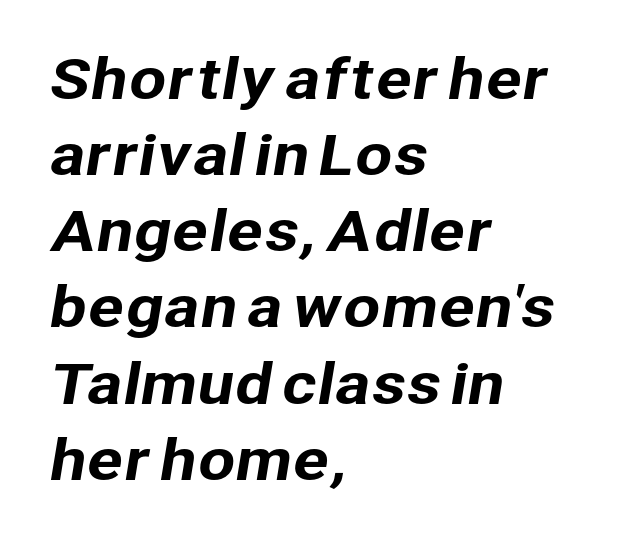
Q: Is the typeface a serif or a sans-serif typeface? A: Sans-serif.
Q: Is the text underlined? A: No.
Q: How is the paragraph aligned? A: Left-aligned.
Q: Is the spacing between letters normal or unusually wide? A: Normal.
Q: Is the spacing between lines tight, normal or loose? A: Normal.
Q: Width (condensed, normal, or wide)? A: Normal.
Q: Stroke contrast? A: Low.
Q: x-height? A: Medium.
Q: Monospaced? A: No.
